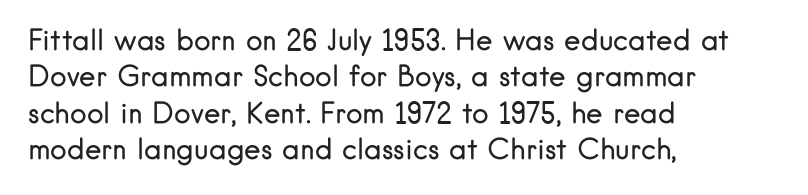
{"serif": "no", "italic": "no", "bold": "no", "weight": "regular", "width": "normal", "stroke_contrast": "low", "x_height": "small", "monospaced": "no", "underline": "no", "align": "left", "line_spacing": "normal", "line_spacing_ratio": 1.3, "letter_spacing": "normal", "letter_spacing_em": 0.0, "glyph_px": 28}
